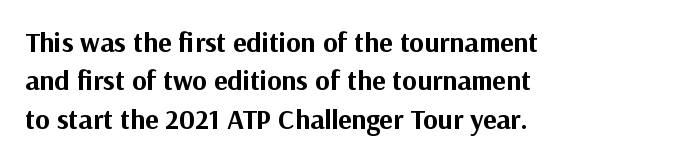
The font's upright variant was chosen for this text. Nobody touched the tracking dial on this one. A clean baseline with only descenders dipping below it. The characters look thick and weighty, a clear bold. Grotesque or geometric, the face here clearly has no serifs. The rows are spaced the way most documents space them.
